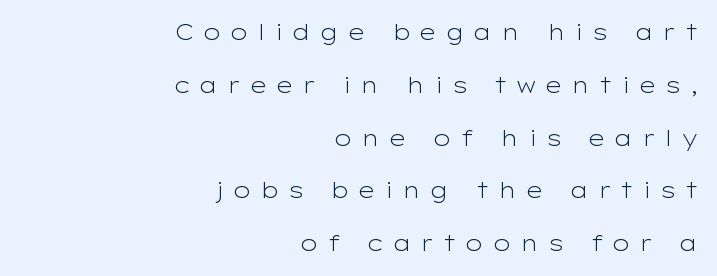
Q: Is the text bold? A: No.
Q: Is the text italic (slanted)? A: No, it is upright.
Q: Is the text underlined? A: No.
Q: How is the paragraph aligned? A: Right-aligned.
Q: Is the spacing between letters normal or unusually wide? A: Unusually wide.
Q: Is the spacing between lines tight, normal or loose? A: Loose.
